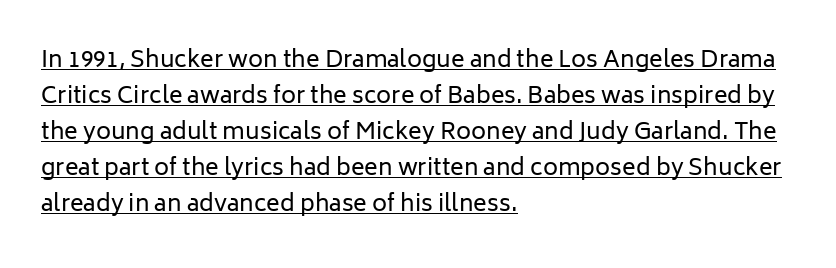
The image shows 23 px text type, upright; set left-aligned, normal line spacing (1.56x), normal letter spacing, underlined.
